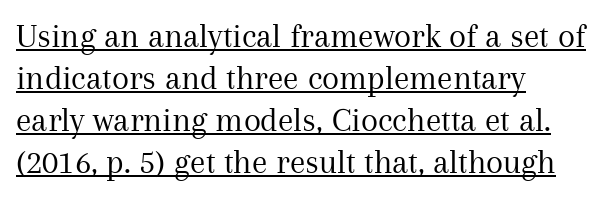
{"serif": "yes", "italic": "no", "bold": "no", "weight": "regular", "width": "normal", "stroke_contrast": "medium", "x_height": "medium", "monospaced": "no", "underline": "yes", "align": "left", "line_spacing_ratio": 1.2, "letter_spacing": "normal", "letter_spacing_em": 0.0, "glyph_px": 35}
